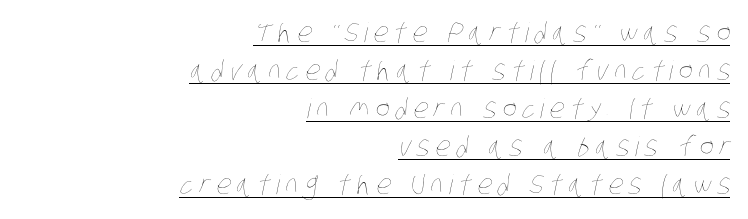
The block of text has a typical density, with ordinary space between rows. In designer terms, the underline attribute is active on this setting. Every row of glyphs terminates at an identical x-position on the right. Stems and bowls with no extra thickness — not bold.
